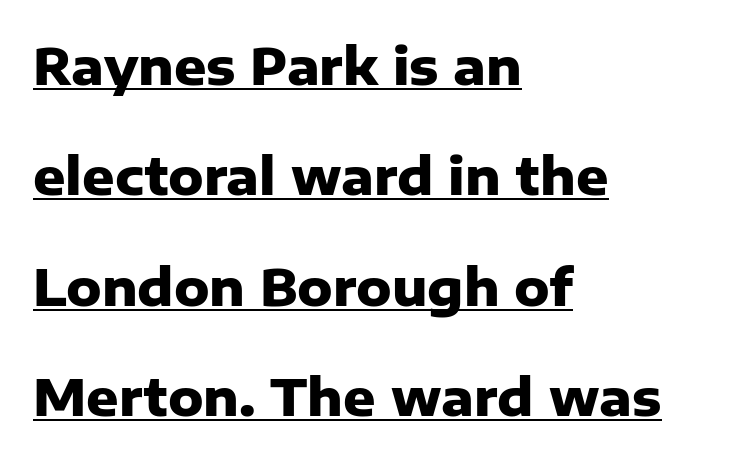
{"serif": "no", "italic": "no", "bold": "yes", "weight": "heavy", "width": "normal", "stroke_contrast": "low", "x_height": "medium", "monospaced": "no", "underline": "yes", "align": "left", "line_spacing": "loose", "line_spacing_ratio": 2.21, "letter_spacing": "normal", "letter_spacing_em": 0.0, "glyph_px": 50}
